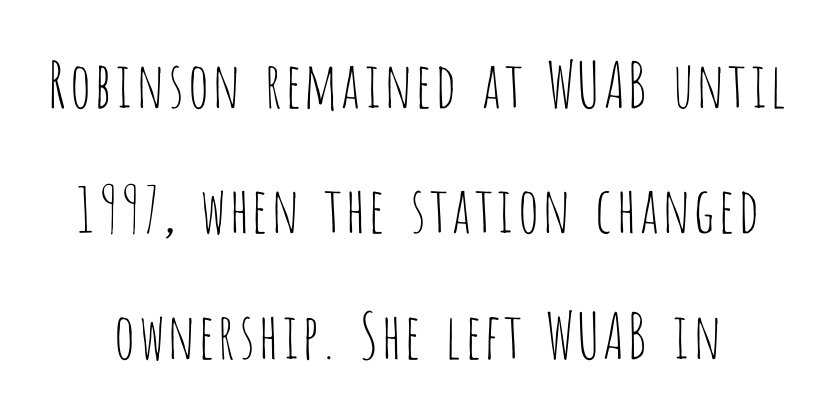
Q: Is the text bold? A: No.
Q: Is the text italic (slanted)? A: No, it is upright.
Q: Is the typeface a serif or a sans-serif typeface? A: Sans-serif.
Q: Is the text underlined? A: No.
Q: Is the spacing between letters normal or unusually wide? A: Normal.
Q: Is the spacing between lines tight, normal or loose? A: Loose.
Q: Width (condensed, normal, or wide)? A: Condensed.
Q: Stroke contrast? A: Low.
Q: x-height? A: Large.
Q: Monospaced? A: No.
